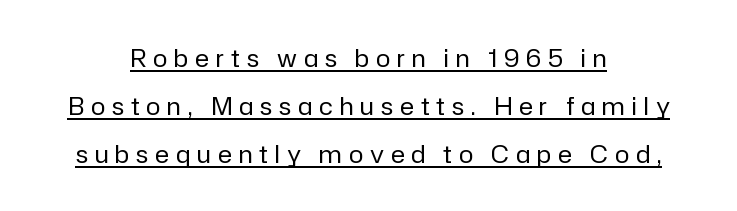
Q: Is the text bold? A: No.
Q: Is the text italic (slanted)? A: No, it is upright.
Q: Is the text underlined? A: Yes.
Q: How is the paragraph aligned? A: Centered.
Q: Is the spacing between letters normal or unusually wide? A: Unusually wide.
Q: Is the spacing between lines tight, normal or loose? A: Loose.
